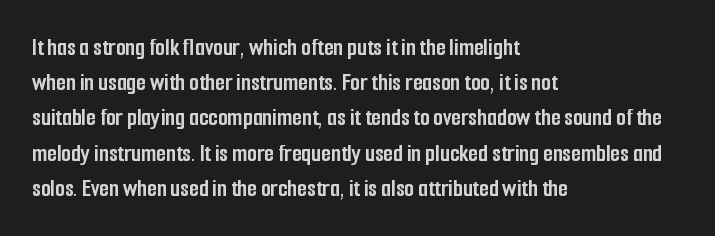
{"italic": "no", "bold": "yes", "underline": "no", "align": "left", "line_spacing": "normal", "line_spacing_ratio": 1.41, "letter_spacing": "normal", "letter_spacing_em": 0.0, "glyph_px": 25}
